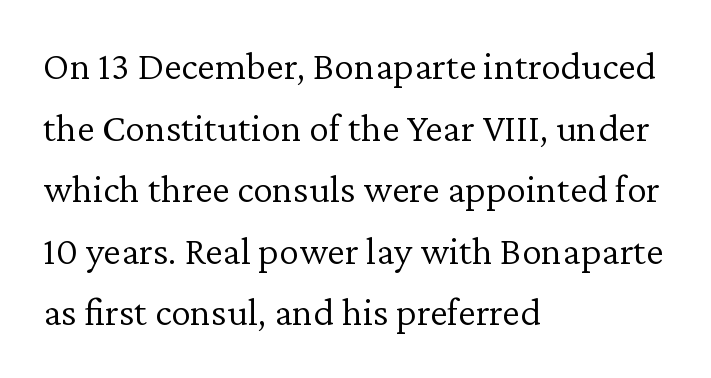
Q: Is the text bold? A: No.
Q: Is the text italic (slanted)? A: No, it is upright.
Q: Is the typeface a serif or a sans-serif typeface? A: Serif.
Q: Is the text underlined? A: No.
Q: How is the paragraph aligned? A: Left-aligned.
Q: Is the spacing between letters normal or unusually wide? A: Normal.
Q: Is the spacing between lines tight, normal or loose? A: Normal.
Q: Width (condensed, normal, or wide)? A: Normal.
Q: Stroke contrast? A: Low.
Q: x-height? A: Medium.
Q: Monospaced? A: No.
